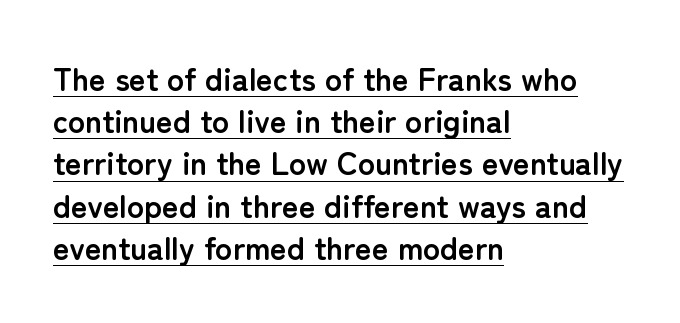
The image shows 32 px semibold sans-serif type, upright; set left-aligned, normal line spacing (1.32x), normal letter spacing, underlined; low stroke contrast and a medium x-height.
